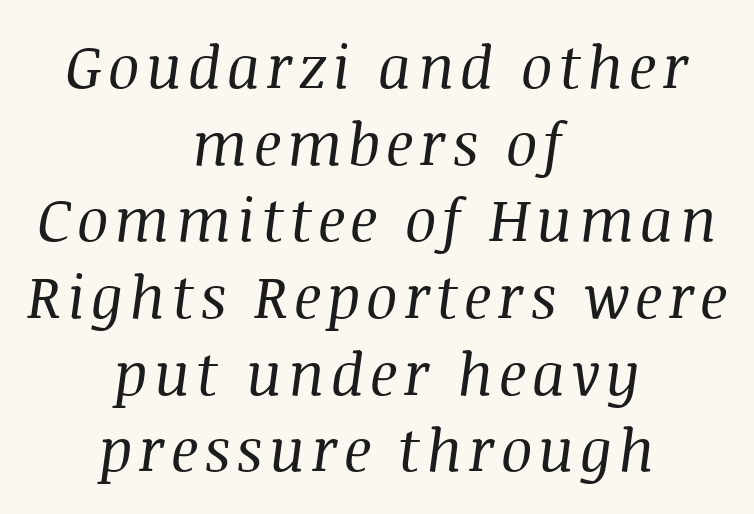
Q: Is the text bold? A: No.
Q: Is the text italic (slanted)? A: Yes, it leans right by about 8 degrees.
Q: Is the typeface a serif or a sans-serif typeface? A: Serif.
Q: Is the text underlined? A: No.
Q: How is the paragraph aligned? A: Centered.
Q: Is the spacing between lines tight, normal or loose? A: Normal.
Q: Width (condensed, normal, or wide)? A: Normal.
Q: Stroke contrast? A: Medium.
Q: x-height? A: Large.
Q: Monospaced? A: No.
